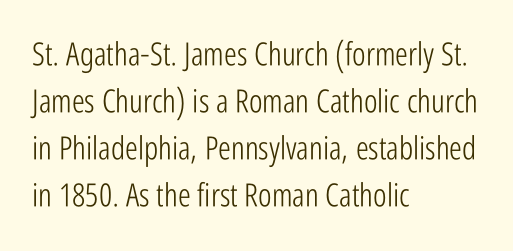
Q: Is the text bold? A: No.
Q: Is the text italic (slanted)? A: No, it is upright.
Q: Is the typeface a serif or a sans-serif typeface? A: Sans-serif.
Q: Is the text underlined? A: No.
Q: How is the paragraph aligned? A: Left-aligned.
Q: Is the spacing between letters normal or unusually wide? A: Normal.
Q: Is the spacing between lines tight, normal or loose? A: Normal.
Q: Width (condensed, normal, or wide)? A: Condensed.
Q: Stroke contrast? A: Low.
Q: x-height? A: Medium.
Q: Monospaced? A: No.
